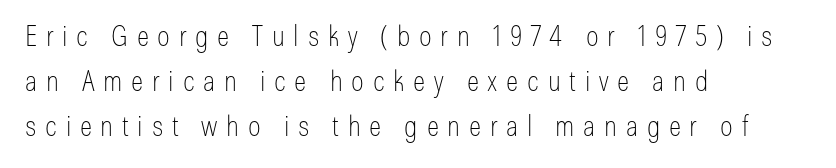
The image shows 29 px thin, condensed sans-serif type, upright; set left-aligned, normal line spacing (1.55x), unusually wide letter spacing (+0.3 em), not underlined; low stroke contrast and a medium x-height.
